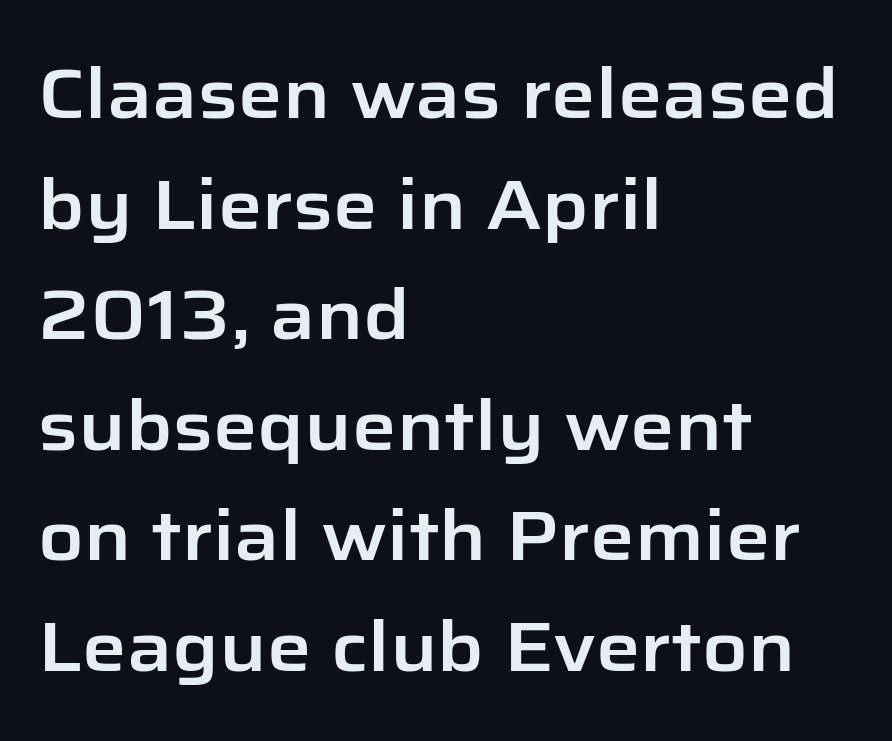
{"serif": "no", "italic": "no", "width": "normal", "stroke_contrast": "low", "x_height": "medium", "monospaced": "no", "underline": "no", "align": "left", "line_spacing": "normal", "line_spacing_ratio": 1.58, "letter_spacing": "normal", "letter_spacing_em": 0.0, "glyph_px": 70}
